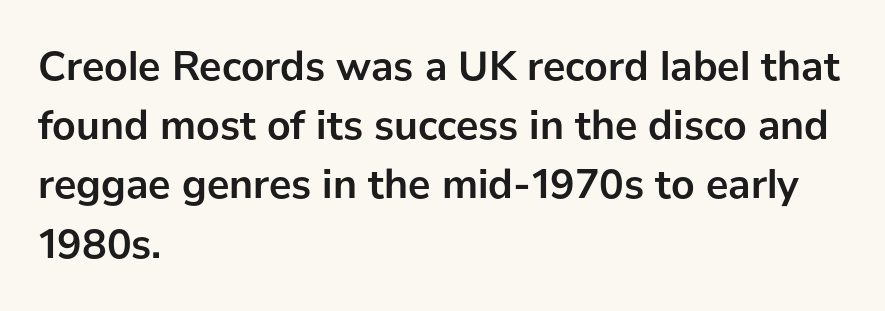
Q: Is the text bold? A: Yes.
Q: Is the text italic (slanted)? A: No, it is upright.
Q: Is the typeface a serif or a sans-serif typeface? A: Sans-serif.
Q: Is the text underlined? A: No.
Q: How is the paragraph aligned? A: Left-aligned.
Q: Is the spacing between letters normal or unusually wide? A: Normal.
Q: Is the spacing between lines tight, normal or loose? A: Normal.
Q: Width (condensed, normal, or wide)? A: Normal.
Q: Stroke contrast? A: Low.
Q: x-height? A: Medium.
Q: Monospaced? A: No.
